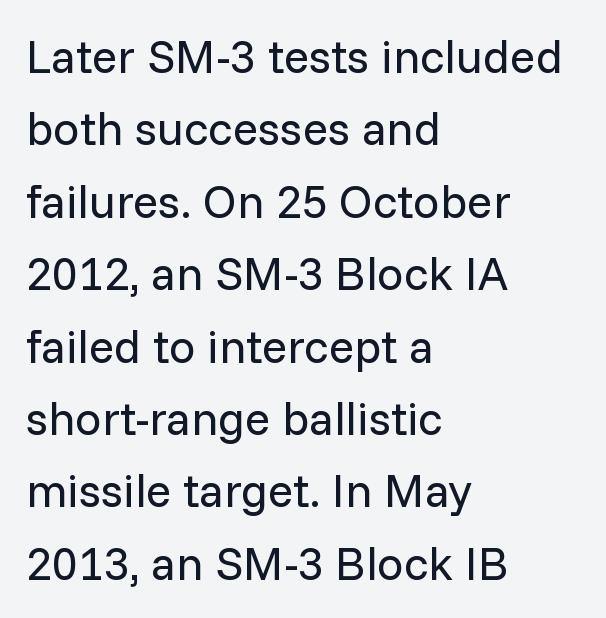
The space directly below the letters is spotless. Weight: not bold — regular or lighter. The glyphs in this specimen are sans serif. Short note: letters normally spaced.
